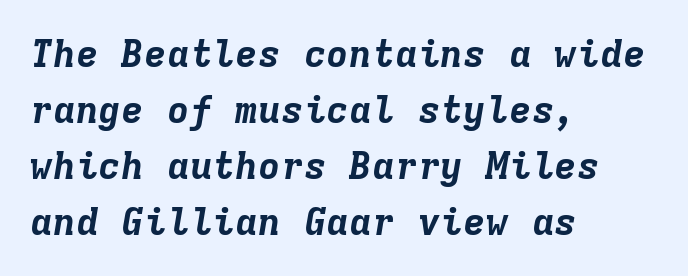
{"italic": "yes", "lean": "right", "slant_degrees": 9, "bold": "yes", "weight": "bold", "width": "normal", "stroke_contrast": "low", "x_height": "medium", "monospaced": "yes", "underline": "no", "align": "left", "line_spacing": "normal", "line_spacing_ratio": 1.47, "letter_spacing": "normal", "letter_spacing_em": 0.0, "glyph_px": 38}
